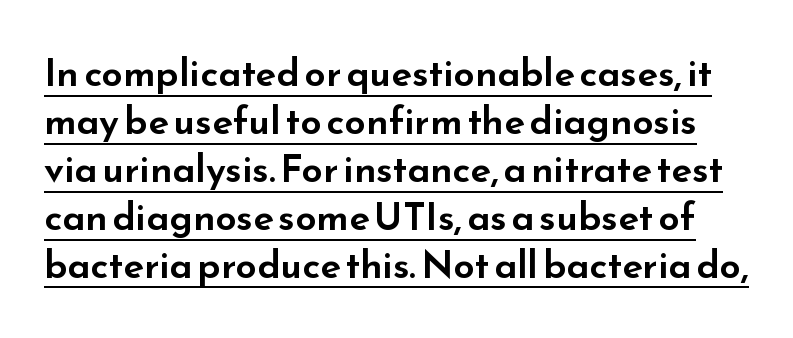
Q: Is the text italic (slanted)? A: No, it is upright.
Q: Is the typeface a serif or a sans-serif typeface? A: Sans-serif.
Q: Is the text underlined? A: Yes.
Q: Is the spacing between letters normal or unusually wide? A: Normal.
Q: Is the spacing between lines tight, normal or loose? A: Normal.
Q: Width (condensed, normal, or wide)? A: Wide.
Q: Stroke contrast? A: Low.
Q: x-height? A: Small.
Q: Monospaced? A: No.
